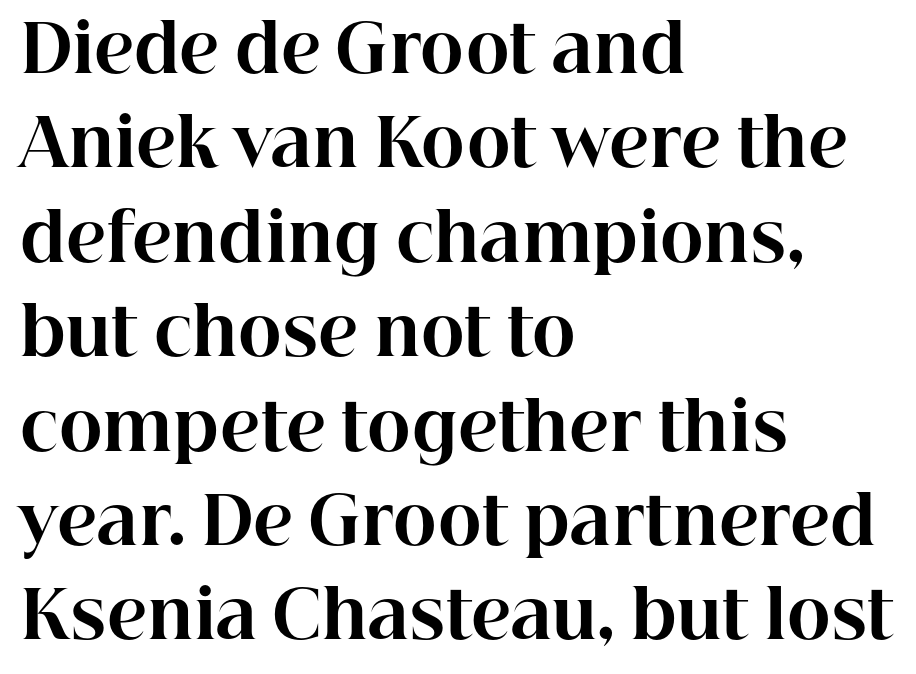
Q: Is the text bold? A: Yes.
Q: Is the text italic (slanted)? A: No, it is upright.
Q: Is the typeface a serif or a sans-serif typeface? A: Serif.
Q: Is the text underlined? A: No.
Q: How is the paragraph aligned? A: Left-aligned.
Q: Is the spacing between letters normal or unusually wide? A: Normal.
Q: Is the spacing between lines tight, normal or loose? A: Normal.
Q: Width (condensed, normal, or wide)? A: Normal.
Q: Stroke contrast? A: High.
Q: x-height? A: Medium.
Q: Monospaced? A: No.
